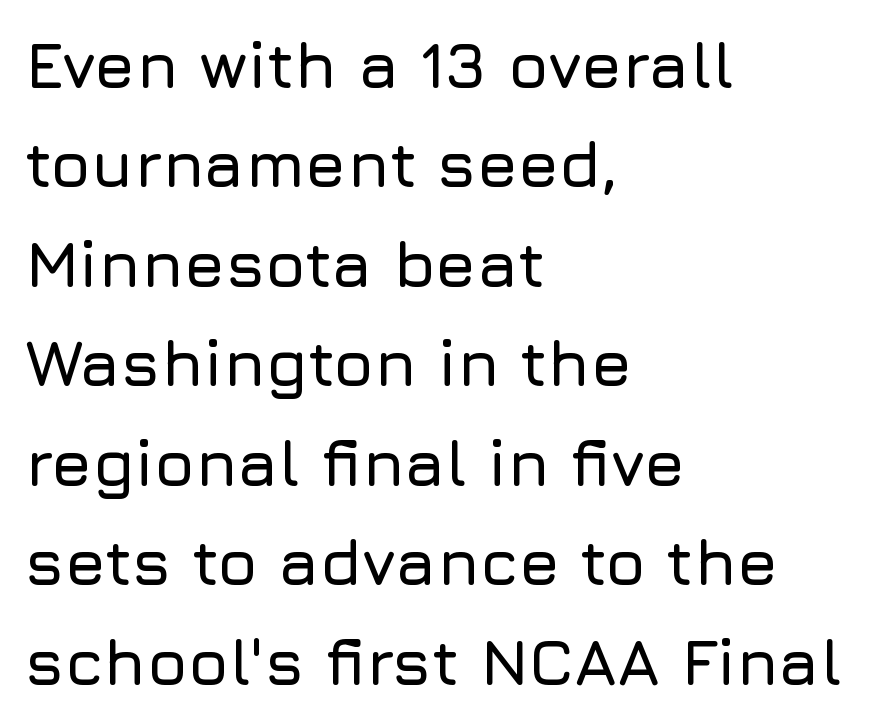
Q: Is the text italic (slanted)? A: No, it is upright.
Q: Is the typeface a serif or a sans-serif typeface? A: Sans-serif.
Q: Is the text underlined? A: No.
Q: How is the paragraph aligned? A: Left-aligned.
Q: Is the spacing between letters normal or unusually wide? A: Normal.
Q: Is the spacing between lines tight, normal or loose? A: Normal.
Q: Width (condensed, normal, or wide)? A: Normal.
Q: Stroke contrast? A: Low.
Q: x-height? A: Medium.
Q: Monospaced? A: No.
